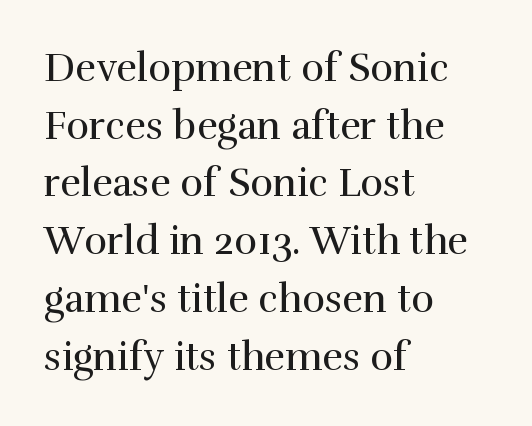
{"serif": "yes", "italic": "no", "bold": "no", "weight": "regular", "width": "normal", "stroke_contrast": "high", "x_height": "medium", "monospaced": "no", "underline": "no", "align": "left", "line_spacing": "normal", "line_spacing_ratio": 1.48, "letter_spacing": "normal", "letter_spacing_em": 0.0, "glyph_px": 39}
